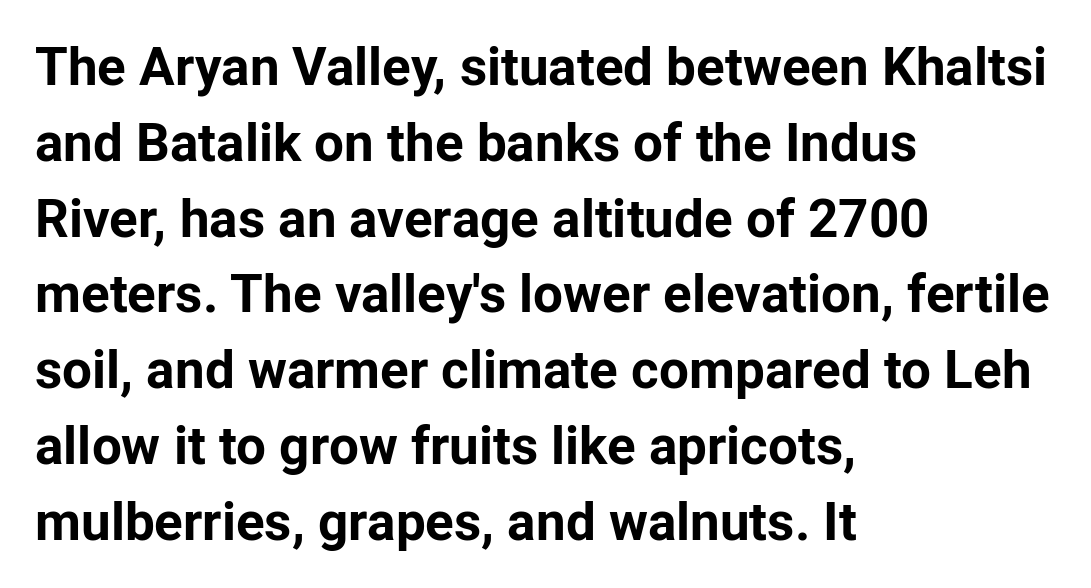
The letters advance in unequal steps, a hallmark of proportional type. Serifs: no, the terminals of the letterforms are clean. The letterforms sit shoulder to shoulder at normal distance. Bare-footed words on every line. A typesetter would call this leading conventional body-copy spacing. The setting favours the left margin, as ordinary paragraphs usually do.
